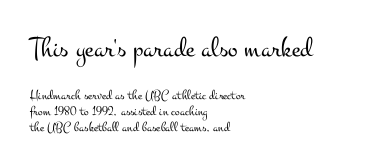
The image shows 29 px light, wide type; set left-aligned, tight line spacing (1.14x), normal letter spacing, not underlined; the first (top) block is 2.07x larger; medium stroke contrast and a small x-height.
